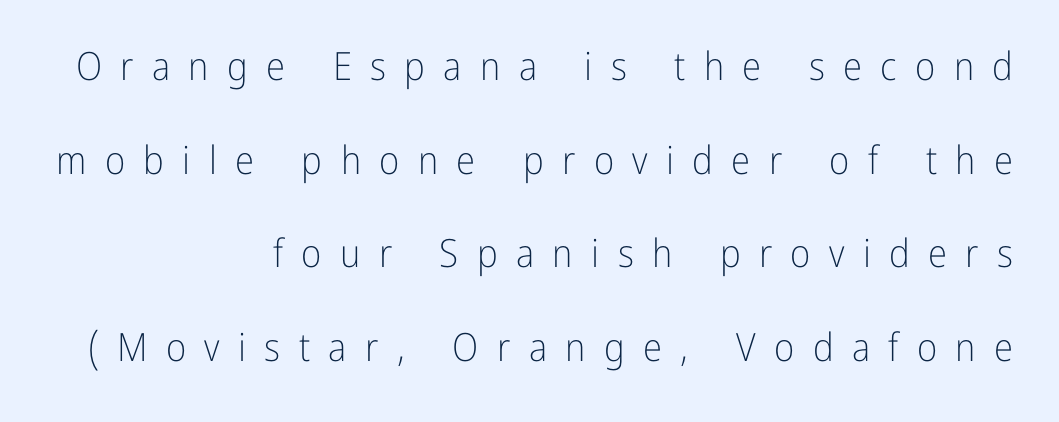
The image shows 39 px light, condensed sans-serif type, upright; set right-aligned, loose line spacing (2.4x), unusually wide letter spacing (+0.47 em), not underlined; low stroke contrast and a medium x-height.
